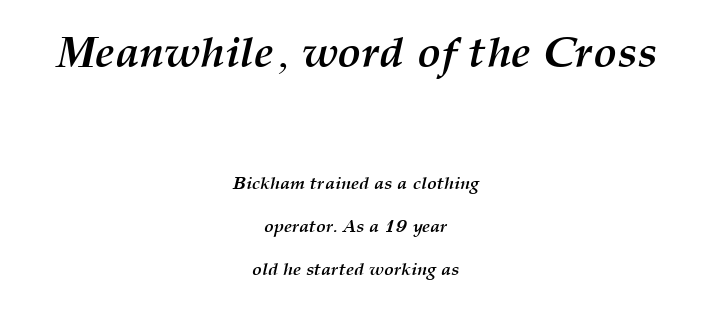
Q: Is the text bold? A: Yes.
Q: Is the text italic (slanted)? A: Yes, it leans right by about 12 degrees.
Q: Is the text underlined? A: No.
Q: How is the paragraph aligned? A: Centered.
Q: Is the spacing between letters normal or unusually wide? A: Normal.
Q: Is the spacing between lines tight, normal or loose? A: Loose.
Q: Which block of text is set in a larger size, the first (top) or the second (bottom)? A: The first (top) one.
Q: Width (condensed, normal, or wide)? A: Normal.
Q: Stroke contrast? A: Medium.
Q: x-height? A: Medium.
Q: Monospaced? A: No.
